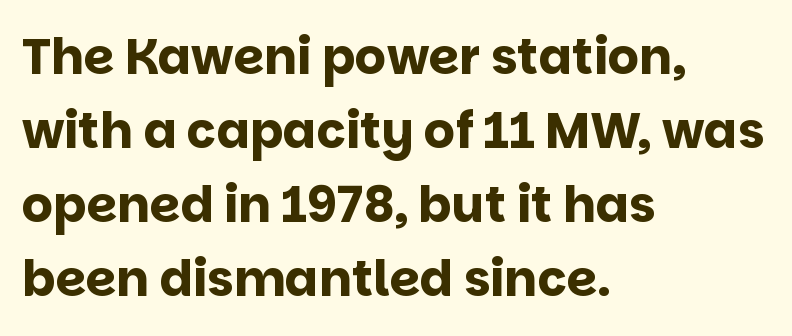
The image shows 49 px bold sans-serif type, upright; set left-aligned, normal line spacing (1.51x), normal letter spacing, not underlined; low stroke contrast and a large x-height.
